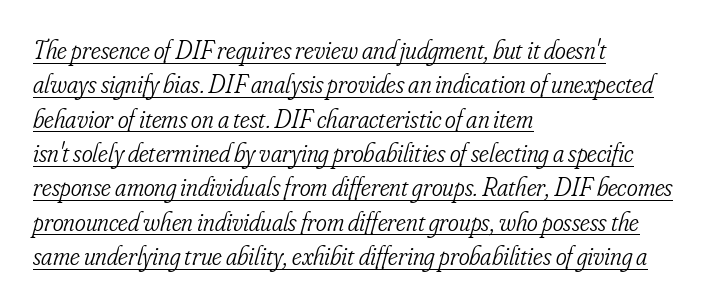
{"italic": "yes", "lean": "right", "slant_degrees": 16, "bold": "no", "underline": "yes", "align": "left", "line_spacing": "normal", "line_spacing_ratio": 1.32, "letter_spacing": "normal", "letter_spacing_em": 0.0, "glyph_px": 26}
